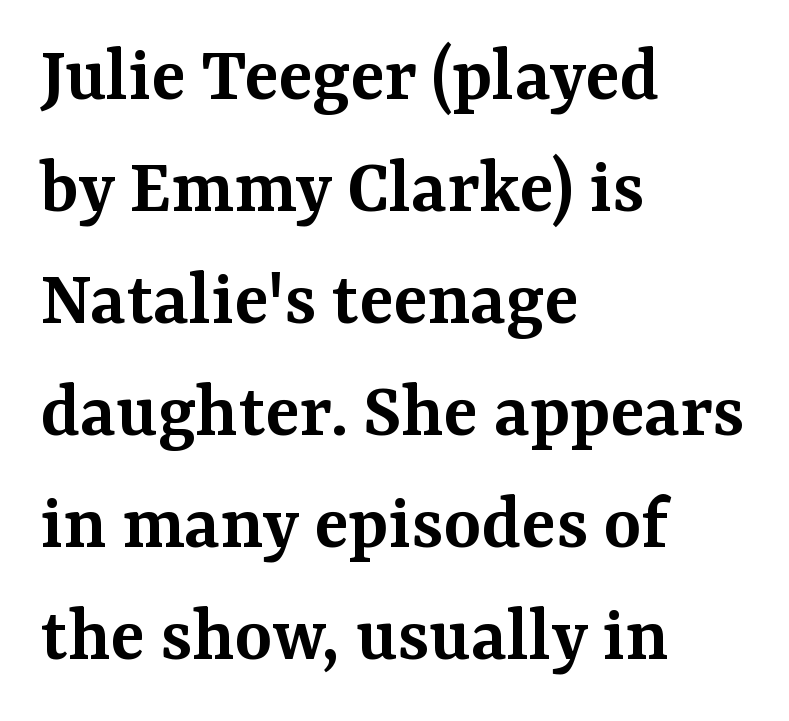
The image shows 80 px semibold serif type, upright; set left-aligned, normal line spacing (1.4x), normal letter spacing, not underlined; medium stroke contrast and a medium x-height.
